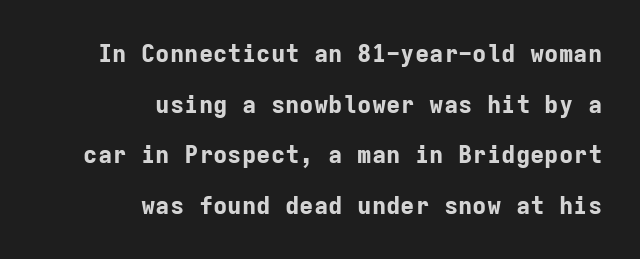
The image shows 24 px bold type, upright; set right-aligned, loose line spacing (2.11x), normal letter spacing, not underlined.
